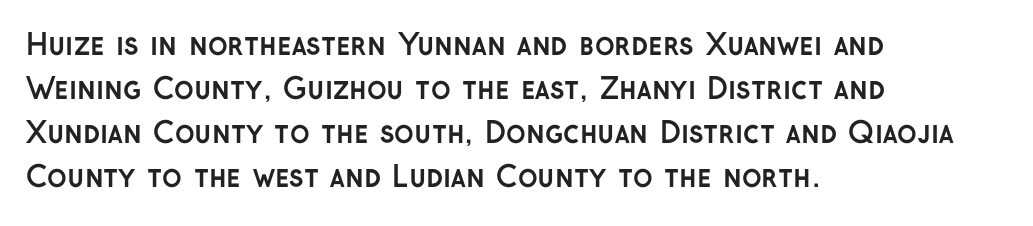
Does the weight exceed regular? Yes, all the way to bold. Serifs: no, the terminals of the letterforms are clean. Each new line begins a customary step beneath the previous one. Look at the tracking — it's just the regular setting, nothing added. The axis of the letterforms is exactly vertical.
